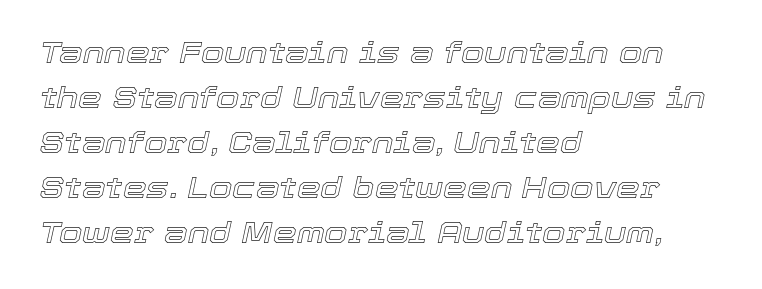
Q: Is the text italic (slanted)? A: Yes, it leans right by about 12 degrees.
Q: Is the text underlined? A: No.
Q: How is the paragraph aligned? A: Left-aligned.
Q: Is the spacing between letters normal or unusually wide? A: Normal.
Q: Is the spacing between lines tight, normal or loose? A: Normal.
Q: Width (condensed, normal, or wide)? A: Normal.
Q: x-height? A: Medium.
Q: Monospaced? A: No.
